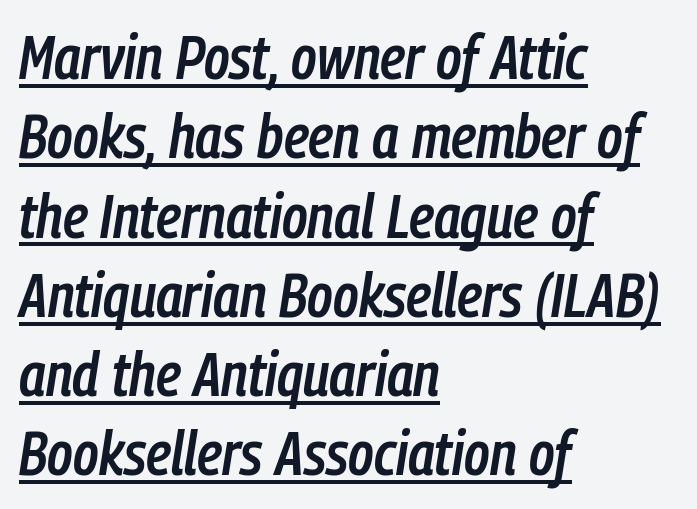
The image shows 61 px semibold, condensed type, italic (leaning right); set left-aligned, normal line spacing (1.3x), normal letter spacing, underlined; low stroke contrast and a medium x-height.
